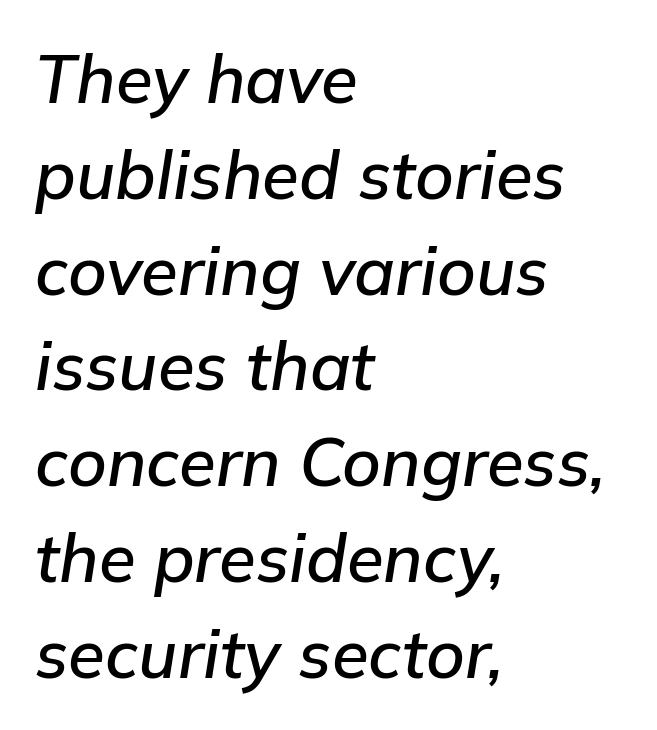
{"italic": "yes", "lean": "right", "slant_degrees": 9, "width": "normal", "stroke_contrast": "low", "x_height": "medium", "monospaced": "no", "underline": "no", "align": "left", "line_spacing": "normal", "line_spacing_ratio": 1.43, "letter_spacing": "normal", "letter_spacing_em": 0.0, "glyph_px": 67}
